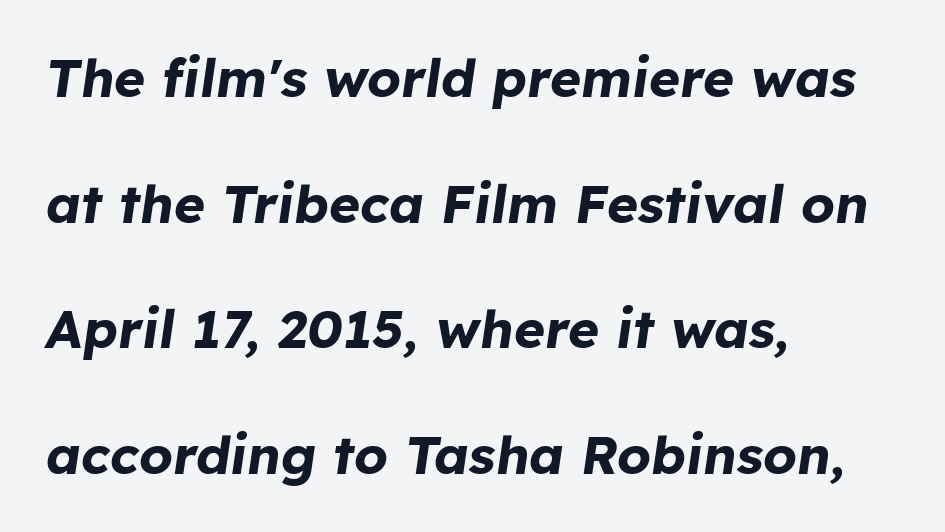
The typesetter chose a ragged-right arrangement here. The passage shown has conventional tracking throughout. The line-height multiplier appears high, well above default. When letters slant like this, we call the style italic.
